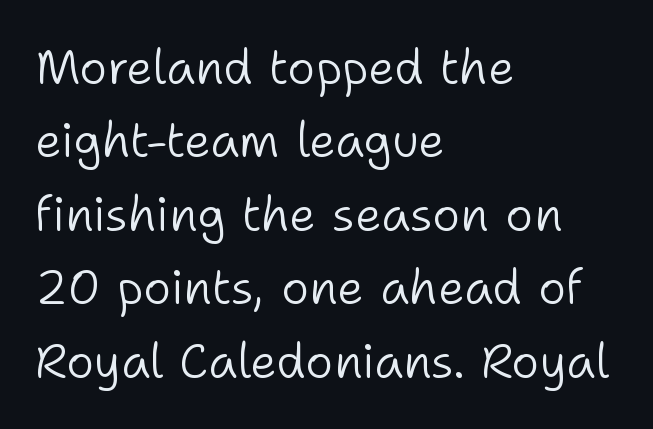
{"serif": "no", "italic": "no", "bold": "no", "weight": "light", "width": "normal", "stroke_contrast": "low", "x_height": "medium", "monospaced": "no", "underline": "no", "align": "left", "line_spacing": "normal", "line_spacing_ratio": 1.53, "letter_spacing": "normal", "letter_spacing_em": 0.0, "glyph_px": 48}
